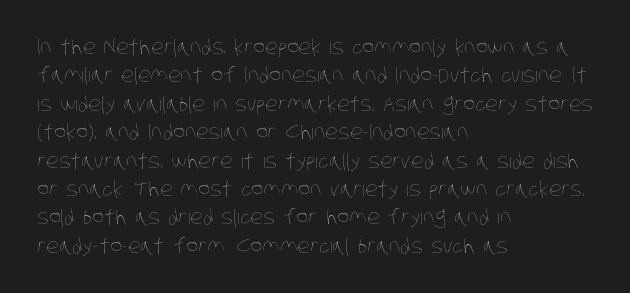
The image shows 20 px text type; set left-aligned, normal line spacing (1.42x), normal letter spacing, not underlined.
